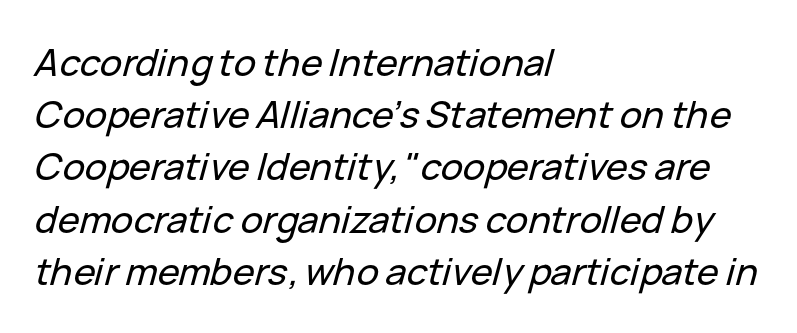
{"italic": "yes", "lean": "right", "slant_degrees": 15, "width": "normal", "stroke_contrast": "low", "x_height": "medium", "monospaced": "no", "underline": "no", "align": "left", "line_spacing": "normal", "line_spacing_ratio": 1.41, "letter_spacing": "normal", "letter_spacing_em": 0.0, "glyph_px": 37}
